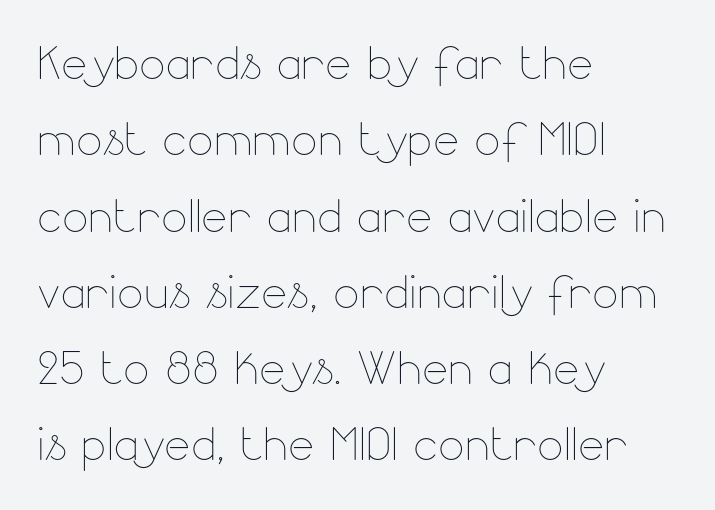
{"italic": "no", "bold": "no", "weight": "thin", "width": "normal", "stroke_contrast": "low", "x_height": "small", "monospaced": "no", "underline": "no", "align": "left", "line_spacing_ratio": 1.23, "letter_spacing": "normal", "letter_spacing_em": 0.0, "glyph_px": 62}
